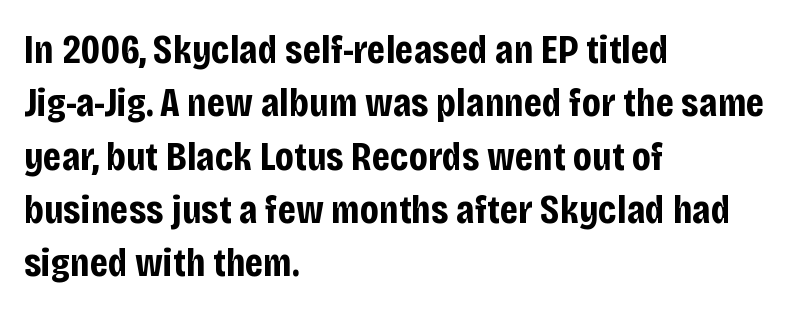
{"serif": "no", "italic": "no", "bold": "yes", "weight": "bold", "width": "condensed", "stroke_contrast": "low", "x_height": "large", "monospaced": "no", "underline": "no", "align": "left", "line_spacing": "normal", "line_spacing_ratio": 1.3, "letter_spacing": "normal", "letter_spacing_em": 0.0, "glyph_px": 41}
